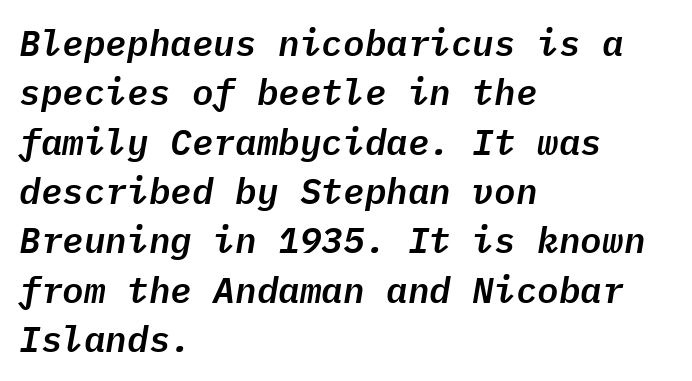
Q: Is the text italic (slanted)? A: Yes, it leans right by about 9 degrees.
Q: Is the text underlined? A: No.
Q: How is the paragraph aligned? A: Left-aligned.
Q: Is the spacing between letters normal or unusually wide? A: Normal.
Q: Is the spacing between lines tight, normal or loose? A: Normal.
Q: Width (condensed, normal, or wide)? A: Normal.
Q: Stroke contrast? A: Low.
Q: x-height? A: Medium.
Q: Monospaced? A: Yes.
